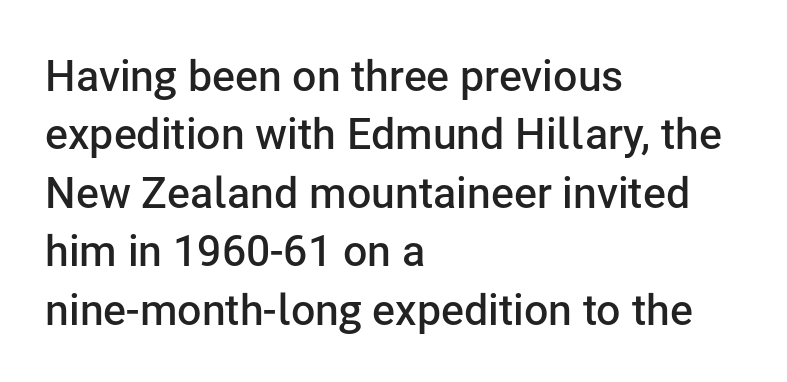
The image shows 43 px semibold sans-serif type, upright; set left-aligned, normal line spacing (1.36x), normal letter spacing, not underlined; low stroke contrast and a medium x-height.
